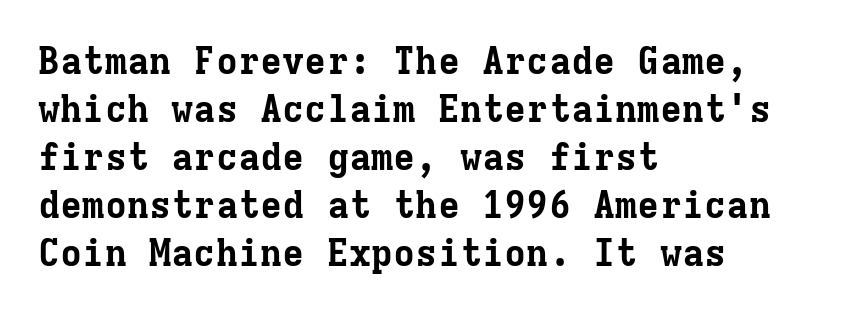
The image shows 37 px bold serif type, upright, monospaced; set left-aligned, normal line spacing (1.3x), normal letter spacing, not underlined; low stroke contrast and a medium x-height.
